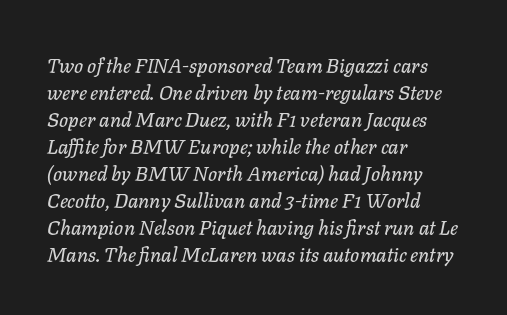
The image shows 20 px text type, italic (leaning right); set left-aligned, normal line spacing (1.35x), normal letter spacing, not underlined.
